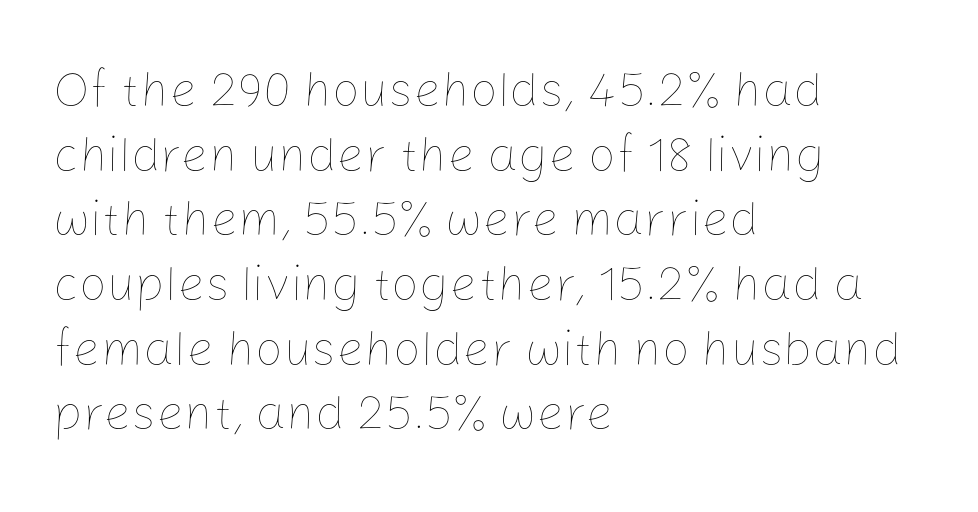
{"italic": "no", "bold": "no", "weight": "thin", "width": "normal", "stroke_contrast": "low", "x_height": "medium", "monospaced": "no", "underline": "no", "align": "left", "line_spacing": "normal", "line_spacing_ratio": 1.32, "letter_spacing": "normal", "letter_spacing_em": 0.0, "glyph_px": 49}
